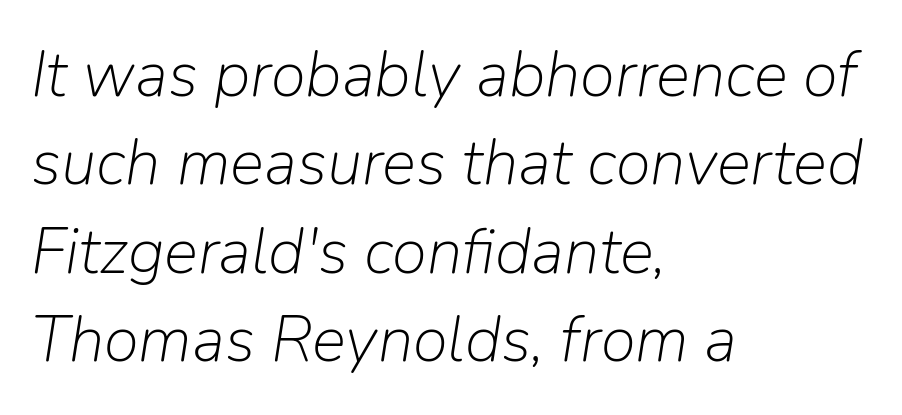
These lines stack with their left ends in a neat column. No heavy texture on the line: the type isn't bold. Descenders are the only things crossing below the line. Proportional: the letters do not fall into vertical columns.
